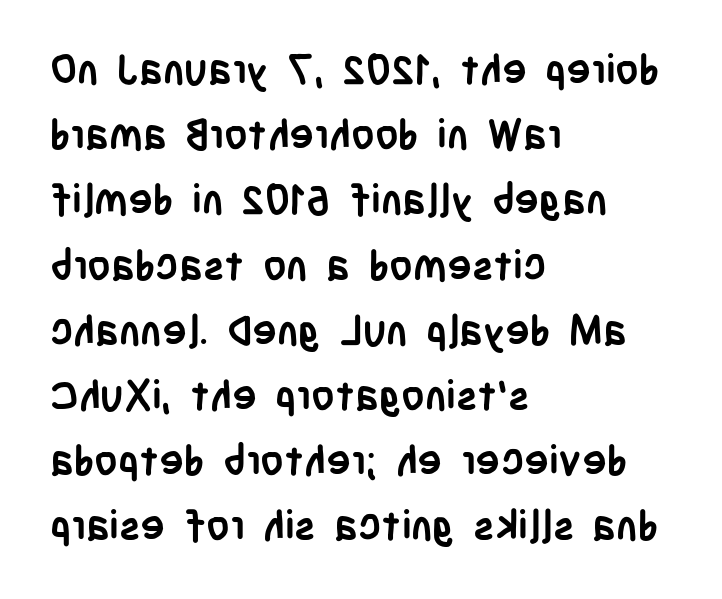
The image shows 41 px semibold, condensed sans-serif type, upright; set left-aligned, normal line spacing (1.59x), normal letter spacing, not underlined; low stroke contrast and a large x-height.
